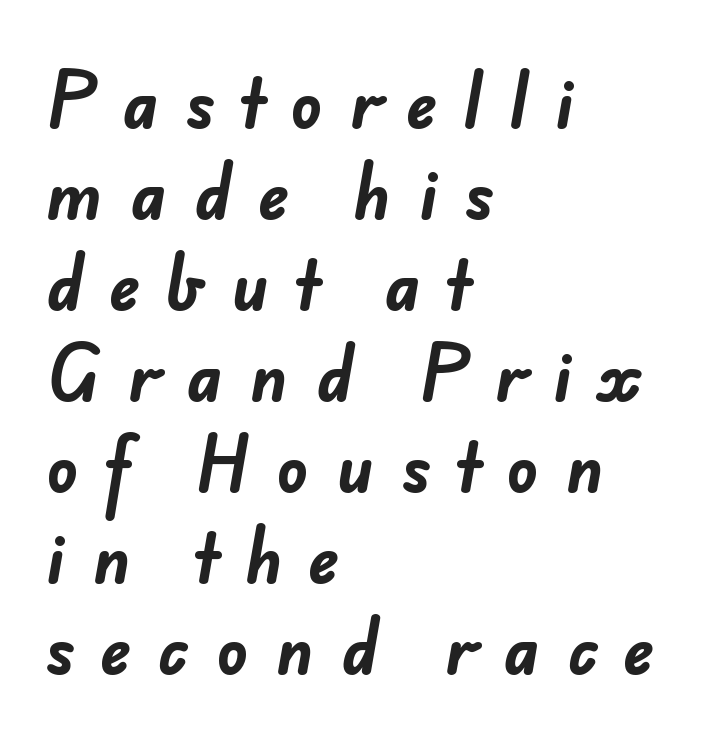
The image shows 65 px bold sans-serif type; set left-aligned, normal line spacing (1.4x), unusually wide letter spacing (+0.41 em), not underlined; low stroke contrast and a small x-height.
